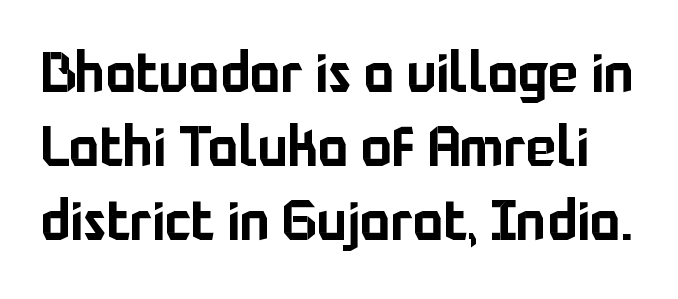
The face used here is rendered with its standard letterfit. Is there much room between lines? A standard amount, neither cramped nor airy. This rendering employs a face without finishing strokes, i.e., a sans-serif. The axis of the letterforms is exactly vertical. Quick note: underline off.
